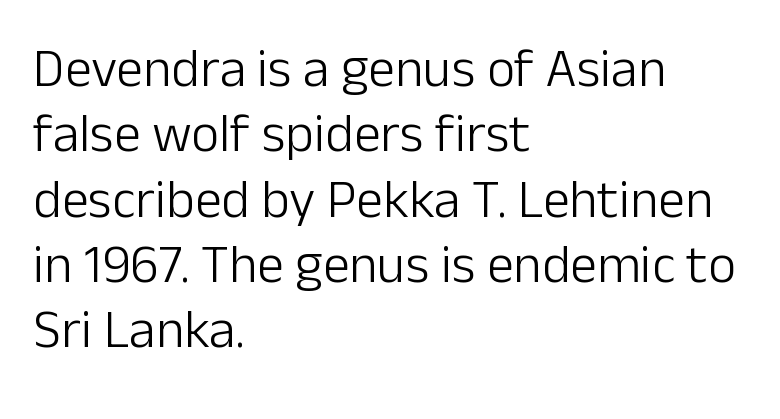
The passage shown is typed in a proportional face where columns would drift. The typography opts for an upright posture over an oblique one. The space beneath each line is pristine and unruled. Here the glyphs are tracked normally, forming tight word shapes.
